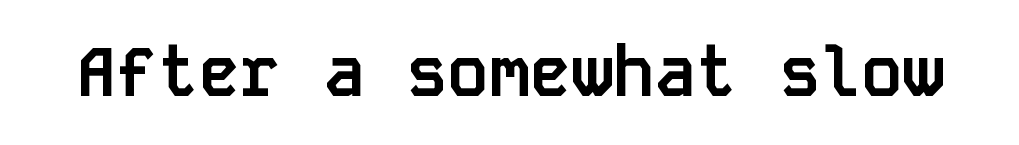
{"serif": "no", "italic": "no", "bold": "yes", "weight": "semibold", "width": "normal", "stroke_contrast": "low", "x_height": "large", "monospaced": "yes", "underline": "no", "letter_spacing": "normal", "letter_spacing_em": 0.0, "glyph_px": 69}
